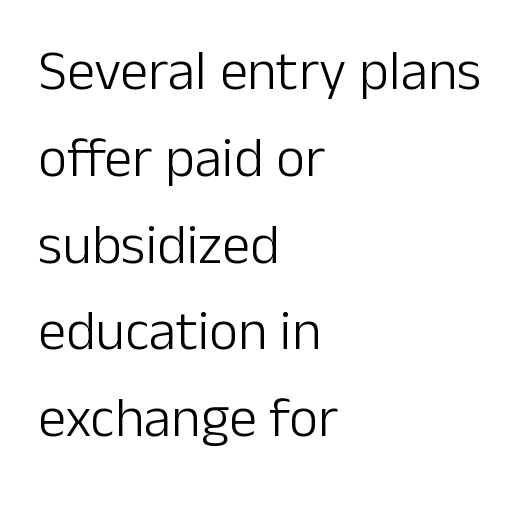
{"serif": "no", "italic": "no", "bold": "no", "weight": "light", "width": "normal", "stroke_contrast": "low", "x_height": "medium", "monospaced": "no", "underline": "no", "align": "left", "line_spacing": "normal", "line_spacing_ratio": 1.55, "letter_spacing": "normal", "letter_spacing_em": 0.0, "glyph_px": 56}
